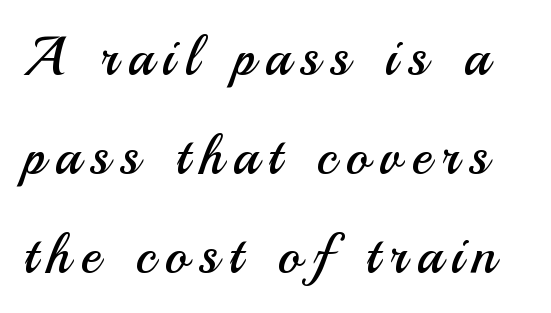
The image shows 54 px regular-weight sans-serif type; set line spacing 1.83x, not underlined; medium stroke contrast and a small x-height.
